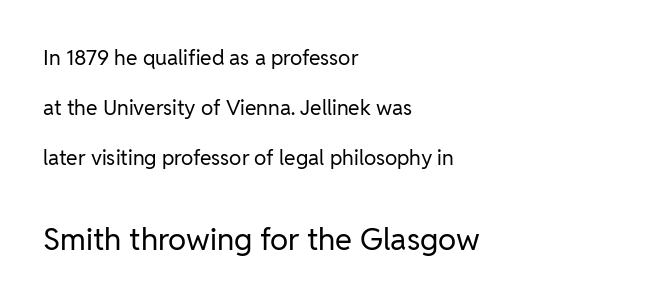
The image shows 31 px regular-weight sans-serif type, upright; set left-aligned, loose line spacing (2.39x), normal letter spacing, not underlined; the second (bottom) block is 1.48x larger; low stroke contrast and a medium x-height.
